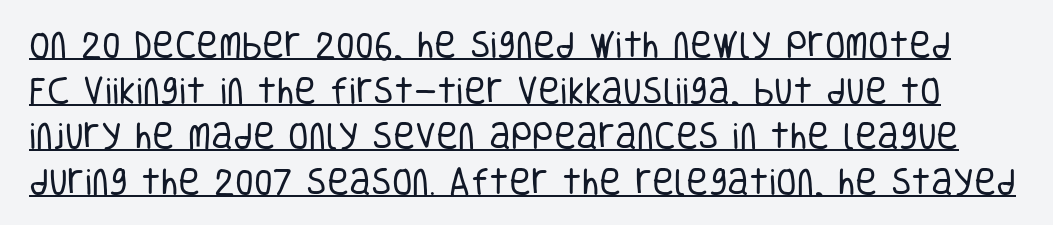
{"serif": "no", "italic": "no", "bold": "no", "weight": "regular", "width": "condensed", "stroke_contrast": "low", "x_height": "large", "monospaced": "no", "underline": "yes", "line_spacing": "normal", "line_spacing_ratio": 1.52, "letter_spacing": "normal", "letter_spacing_em": 0.0, "glyph_px": 30}
